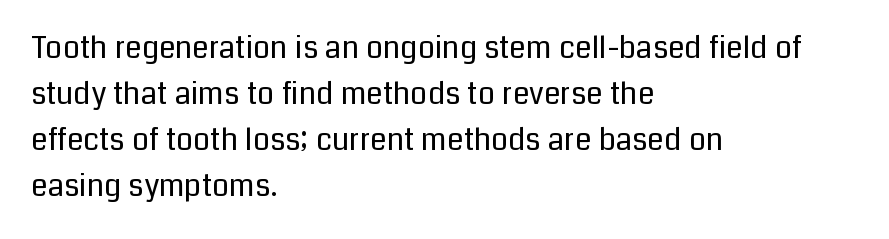
The block of text has a typical density, with ordinary space between rows. A typesetter would call this proportional, since set widths differ per character. Standard letterfit; no display-style spreading of the glyphs. This rendering employs a face without finishing strokes, i.e., a sans-serif. Every stem runs plumb, perpendicular to the baseline.
